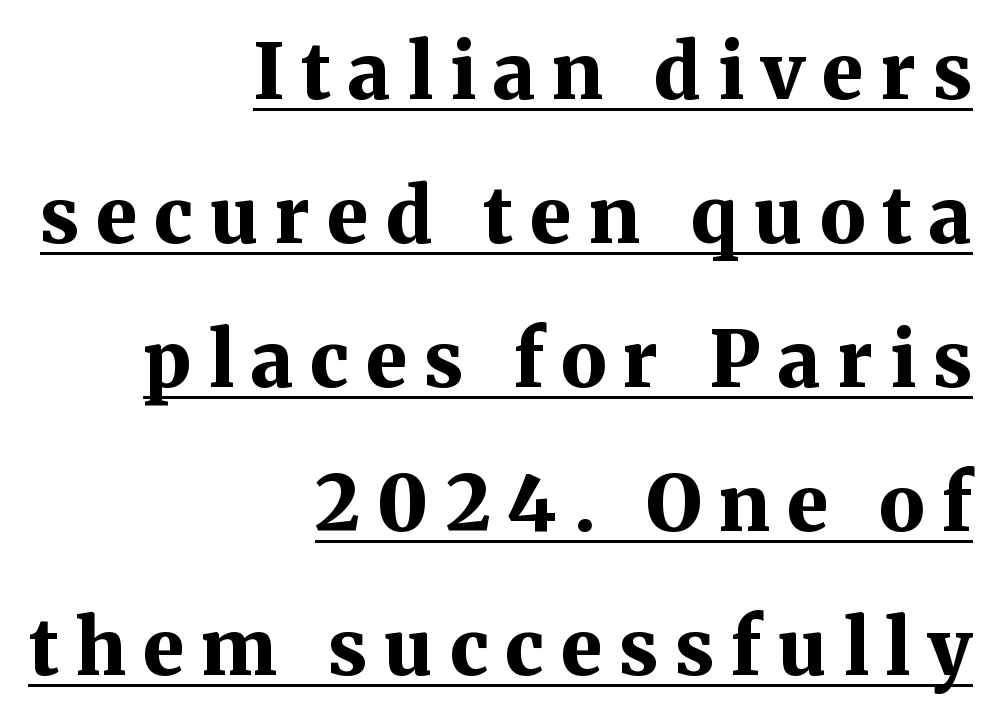
The image shows 77 px bold serif type, upright; set right-aligned, line spacing 1.87x, unusually wide letter spacing (+0.22 em), underlined; medium stroke contrast and a medium x-height.
